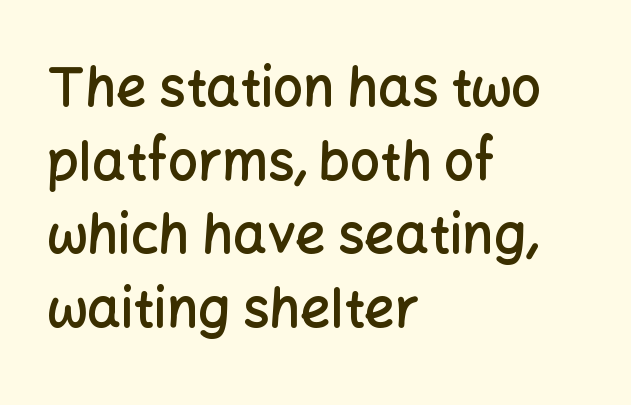
Letter spacing: default. This block has exactly the height ordinary leading produces. Bold? Not quite — semibold, heavier than regular but stopping short. Lines of text with bare space underneath. The letters carry no serifs — their stems end cleanly without finishing strokes. Compared with a centered layout, this one pins lines to the left instead.
